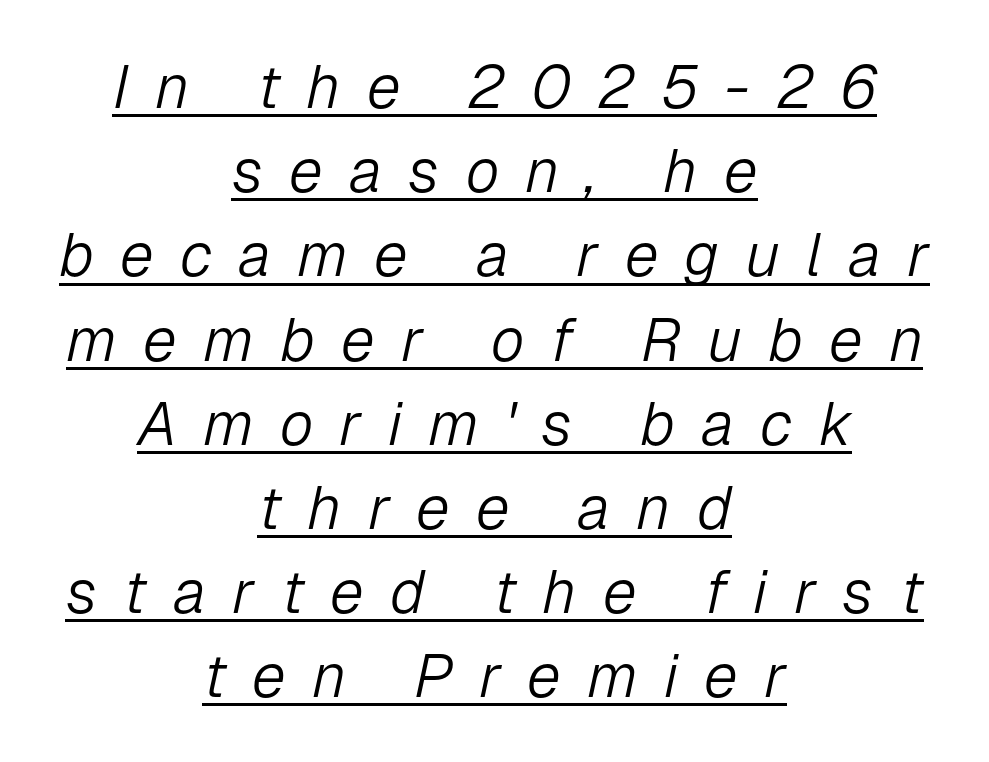
The image shows 61 px light type, italic (leaning right); set centered, normal line spacing (1.38x), unusually wide letter spacing (+0.43 em), underlined; low stroke contrast and a medium x-height.
